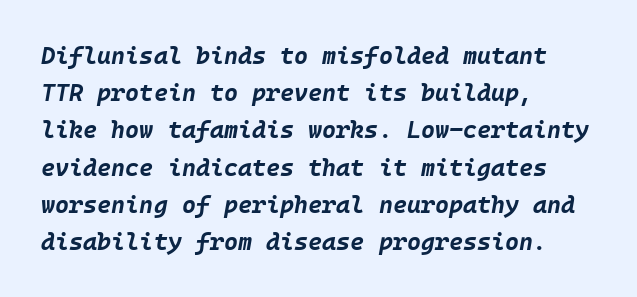
The image shows 24 px bold type, italic (leaning right); set left-aligned, normal line spacing (1.55x), normal letter spacing, not underlined.
